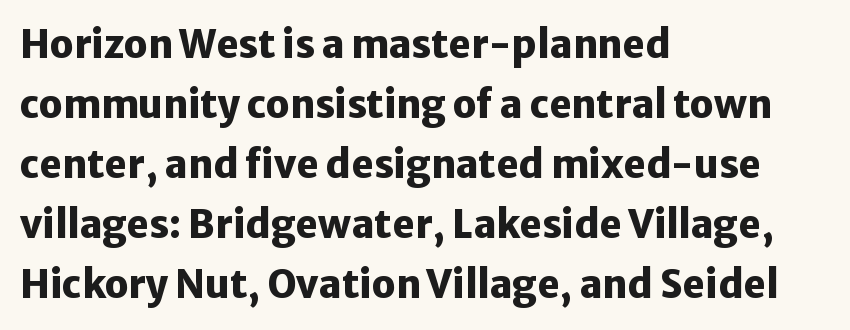
The gap between lines stays unmarked. The ragged edge is on the right, which tells us the setting is flush left. Think of a printed novel: that variable character pitch is what you see here. The designer went with a sans here, leaving each stem footless.
